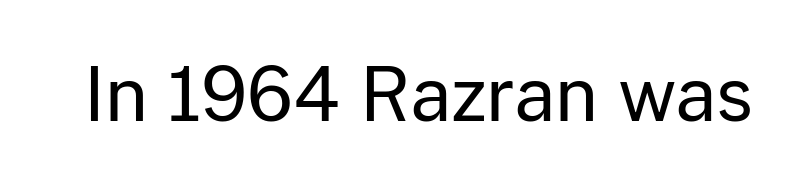
Notice how the stems are strictly vertical — no italics here. There is no visible air inserted between adjacent glyphs. Look at the bottom of the vertical strokes: they stop flat, with no serifs. The font is comparable to plain body text, perhaps lighter. Anything drawn beneath the words? Only blank space.
